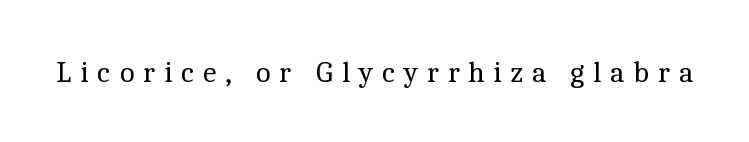
The image shows 30 px regular-weight serif type, upright; set unusually wide letter spacing (+0.28 em), not underlined; a medium x-height.
